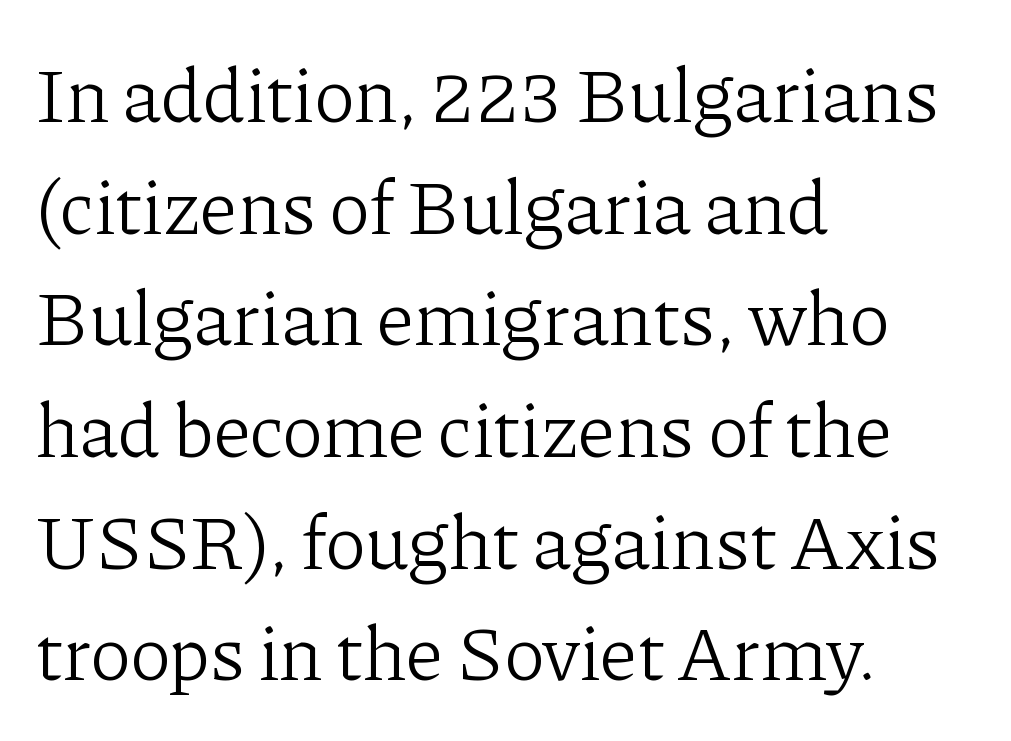
{"serif": "yes", "italic": "no", "bold": "no", "weight": "light", "width": "normal", "stroke_contrast": "low", "x_height": "medium", "monospaced": "no", "underline": "no", "align": "left", "line_spacing": "normal", "line_spacing_ratio": 1.45, "letter_spacing": "normal", "letter_spacing_em": 0.0, "glyph_px": 77}
